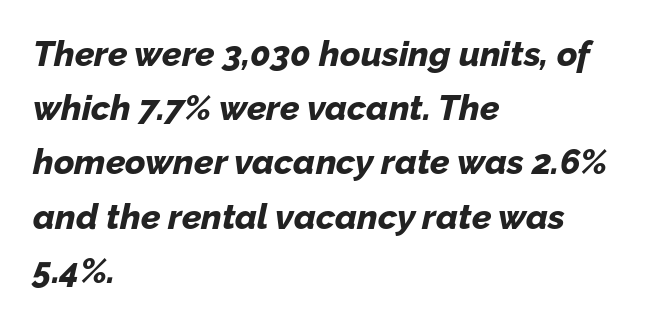
The image shows 35 px bold type, italic (leaning right); set left-aligned, normal line spacing (1.55x), normal letter spacing, not underlined; low stroke contrast and a medium x-height.
